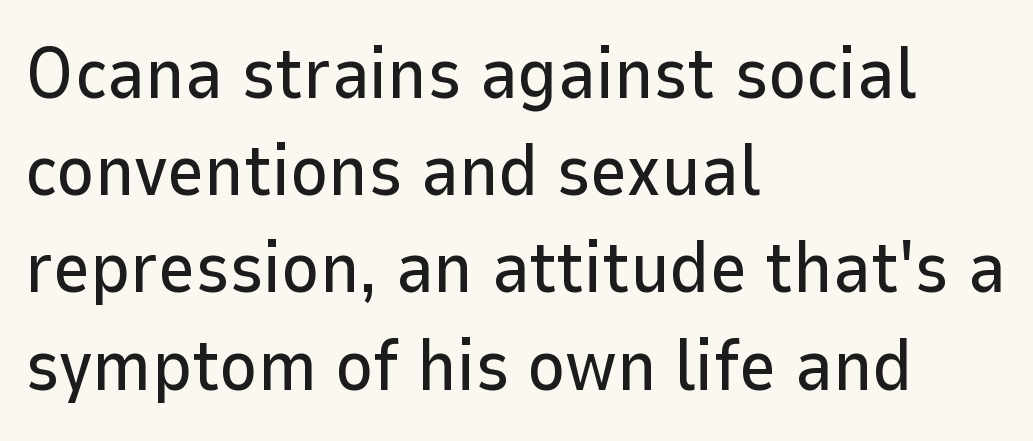
The image shows 72 px sans-serif type, upright; set left-aligned, normal line spacing (1.35x), normal letter spacing, not underlined; low stroke contrast and a medium x-height.
